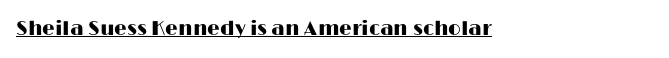
The image shows 20 px text type, upright; set left-aligned, normal letter spacing, underlined.
